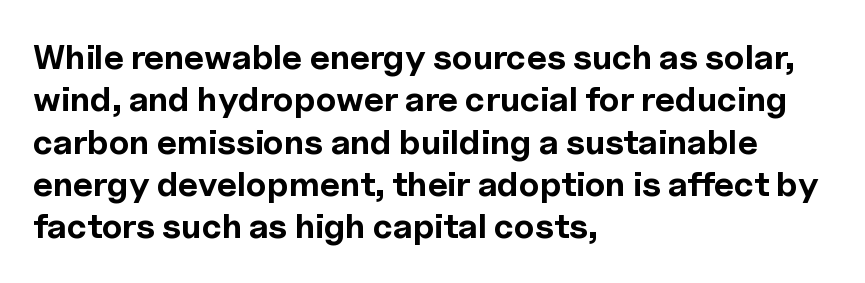
Descenders are the only things crossing below the line. You'd pick this weight for a headline — it's a proper bold. Do the characters align in a grid? No, the font is proportional. Between one letter and the next there's only the usual sliver of space.
